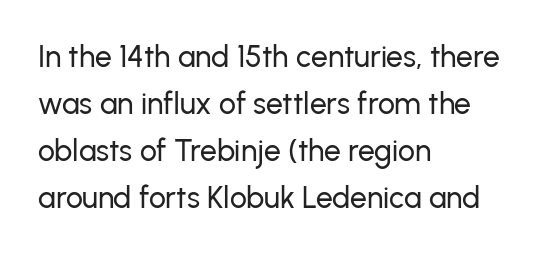
Q: Is the text italic (slanted)? A: No, it is upright.
Q: Is the typeface a serif or a sans-serif typeface? A: Sans-serif.
Q: Is the text underlined? A: No.
Q: How is the paragraph aligned? A: Left-aligned.
Q: Is the spacing between letters normal or unusually wide? A: Normal.
Q: Is the spacing between lines tight, normal or loose? A: Normal.
Q: Width (condensed, normal, or wide)? A: Normal.
Q: Stroke contrast? A: Low.
Q: x-height? A: Medium.
Q: Monospaced? A: No.
